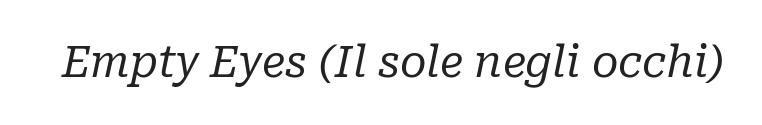
Q: Is the text bold? A: No.
Q: Is the text italic (slanted)? A: Yes, it leans right by about 10 degrees.
Q: Is the typeface a serif or a sans-serif typeface? A: Serif.
Q: Is the text underlined? A: No.
Q: Is the spacing between letters normal or unusually wide? A: Normal.
Q: Width (condensed, normal, or wide)? A: Normal.
Q: Stroke contrast? A: Low.
Q: x-height? A: Medium.
Q: Monospaced? A: No.
